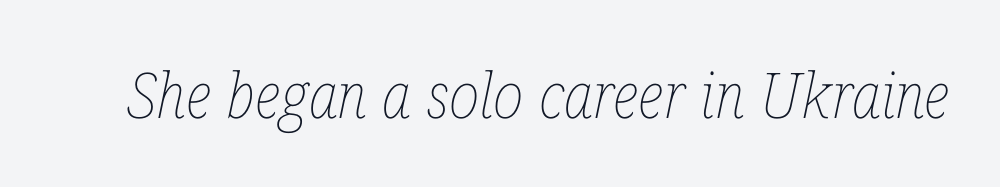
The image shows 63 px thin, condensed type, italic (leaning right); set normal letter spacing, not underlined; low stroke contrast and a medium x-height.
